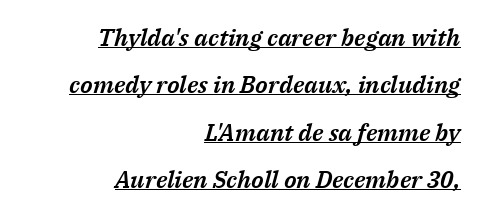
The image shows 24 px text type, italic (leaning right); set right-aligned, loose line spacing (1.97x), normal letter spacing, underlined.
